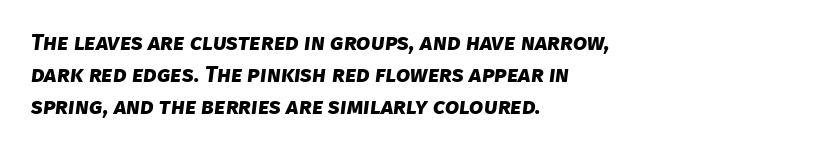
The paragraph shown leans on its left margin. The block of text has a typical density, with ordinary space between rows. Tracking value appears to be zero — textbook default spacing. Nobody drew a line under any word here. The typesetting leans heavy: a genuine bold.
